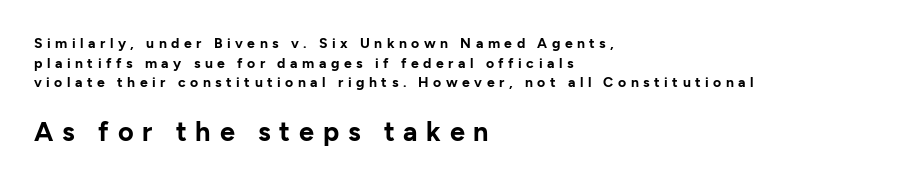
Clear beneath every line of the passage. The passage shown is emphatically bold. The leading is moderate, giving the passage an even texture. Does extra space separate the letters? Yes, quite a lot of it. The letters in the lower block stand taller than those in the block above.
